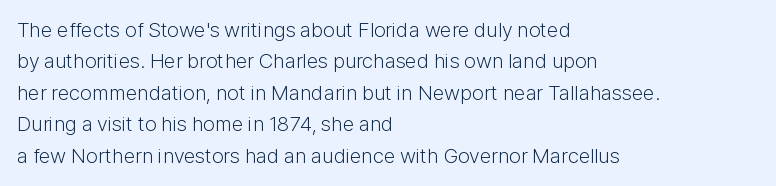
Each row of text sits above clean, open space. Italic? Not at all — the glyphs are vertical. Typeset ragged right — the left edge is the straight one. Each word holds together tightly as a unit, with standard inter-letter gaps. Interline gaps are of average width in this sample.
